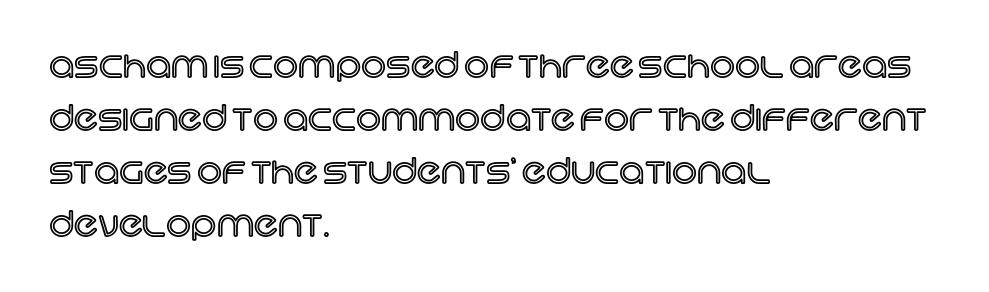
The image shows 35 px text type, upright; set left-aligned, normal line spacing (1.51x), normal letter spacing, not underlined; a large x-height.
